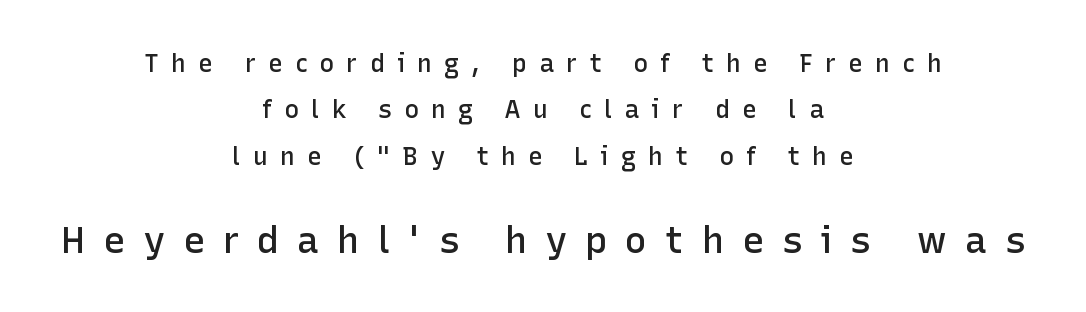
The rag falls on both sides of this text block equally. Has an underline been added? It has not. The passage shown has open, widely tracked lettering throughout. Compared with an ordinary text face, these strokes are moderately heavier — a semibold.
